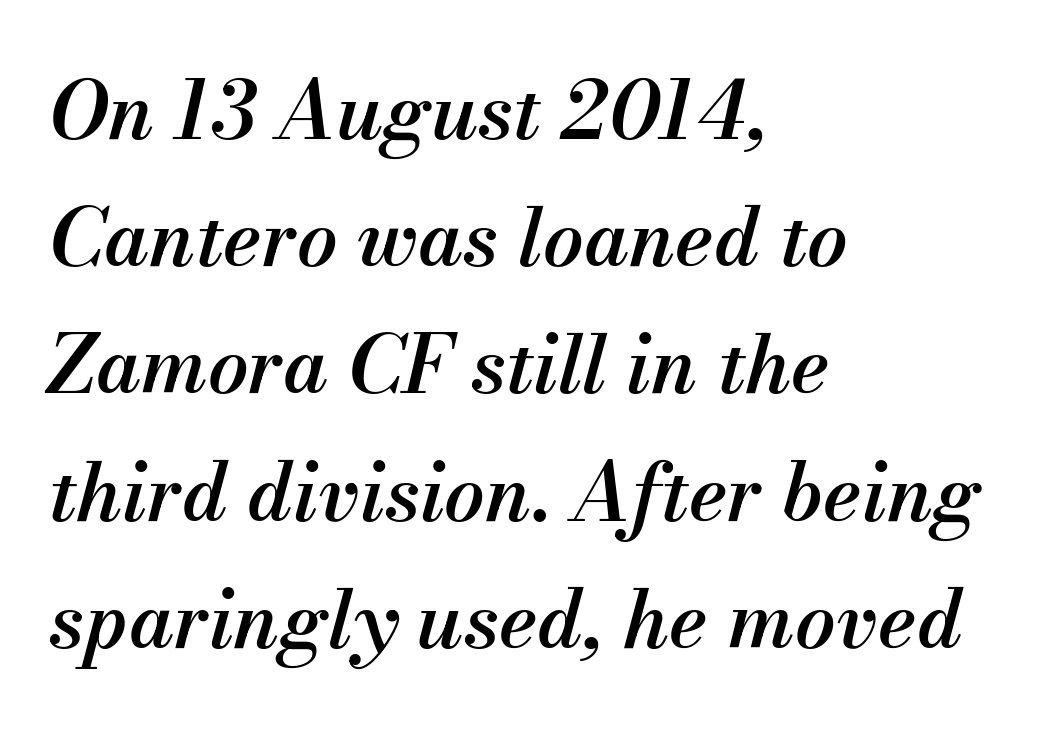
Q: Is the text bold? A: Semi-bold.
Q: Is the text italic (slanted)? A: Yes, it leans right by about 13 degrees.
Q: Is the text underlined? A: No.
Q: How is the paragraph aligned? A: Left-aligned.
Q: Is the spacing between letters normal or unusually wide? A: Normal.
Q: Is the spacing between lines tight, normal or loose? A: Normal.
Q: Width (condensed, normal, or wide)? A: Normal.
Q: Stroke contrast? A: Medium.
Q: x-height? A: Small.
Q: Monospaced? A: No.
